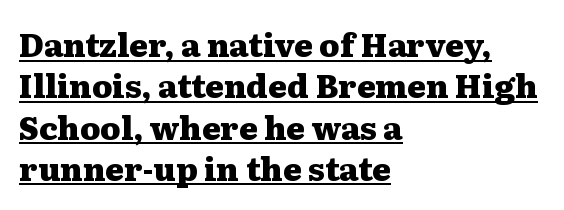
The image shows 32 px heavy, wide serif type, upright; set left-aligned, normal line spacing (1.29x), normal letter spacing, underlined; medium stroke contrast and a medium x-height.
